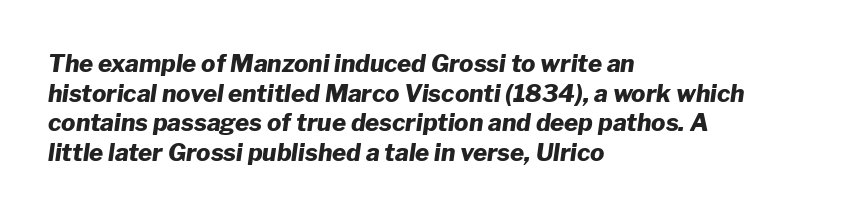
The image shows 24 px bold type, italic (leaning right); set left-aligned, line spacing 1.23x, normal letter spacing, not underlined.
